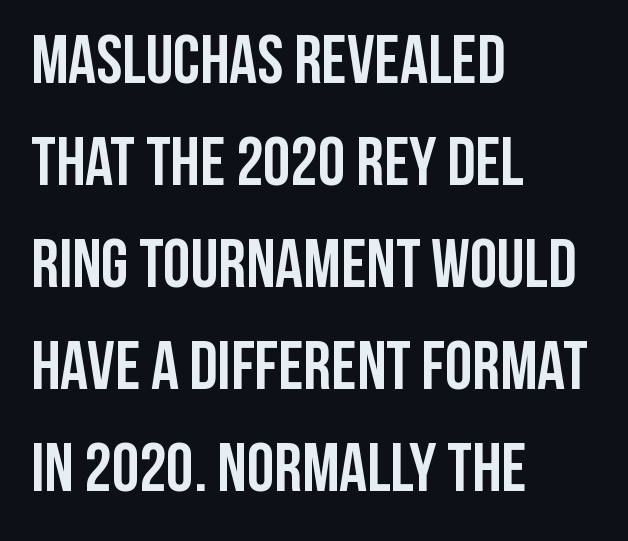
Q: Is the text bold? A: Yes.
Q: Is the text italic (slanted)? A: No, it is upright.
Q: Is the typeface a serif or a sans-serif typeface? A: Sans-serif.
Q: Is the text underlined? A: No.
Q: How is the paragraph aligned? A: Left-aligned.
Q: Is the spacing between letters normal or unusually wide? A: Normal.
Q: Is the spacing between lines tight, normal or loose? A: Normal.
Q: Width (condensed, normal, or wide)? A: Condensed.
Q: Stroke contrast? A: Low.
Q: x-height? A: Large.
Q: Monospaced? A: No.
